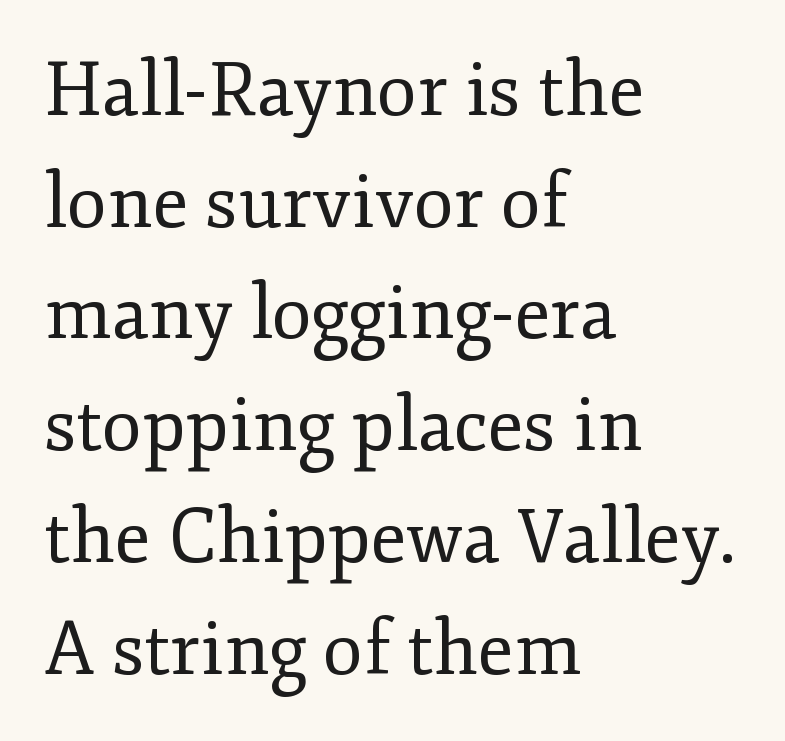
Q: Is the text bold? A: No.
Q: Is the text italic (slanted)? A: No, it is upright.
Q: Is the typeface a serif or a sans-serif typeface? A: Serif.
Q: Is the text underlined? A: No.
Q: How is the paragraph aligned? A: Left-aligned.
Q: Is the spacing between letters normal or unusually wide? A: Normal.
Q: Is the spacing between lines tight, normal or loose? A: Normal.
Q: Width (condensed, normal, or wide)? A: Normal.
Q: Stroke contrast? A: Low.
Q: x-height? A: Small.
Q: Monospaced? A: No.
